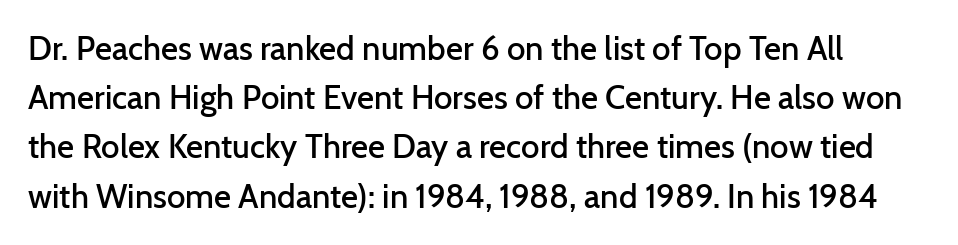
The image shows 33 px semibold sans-serif type, upright; set normal line spacing (1.49x), normal letter spacing, not underlined; low stroke contrast and a medium x-height.
